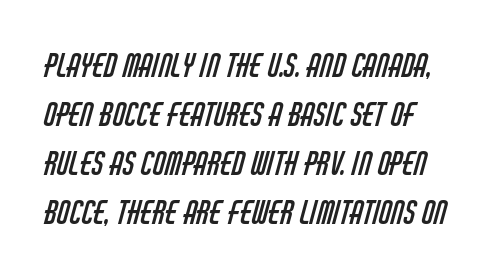
The font is comparable to plain body text, perhaps lighter. Note: no serifs on the glyphs. Interline gaps are of average width in this sample. Is the letter spacing exaggerated? No — it looks like the ordinary default. Each letter keeps its own natural width here, so spacing adapts to shape. Beneath every word, the page is bare.
